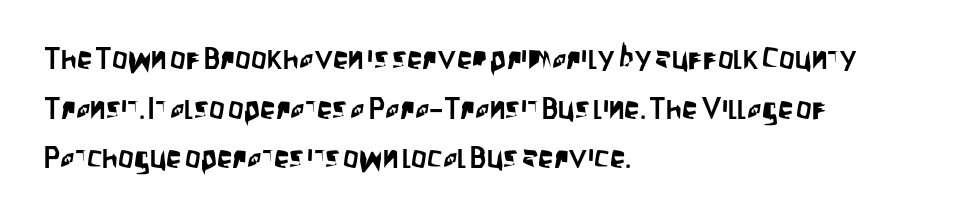
A typesetter would call this proportional, since set widths differ per character. Leading: standard. A roman cut, with each character standing at attention. Is this a sans? Yes — the strokes have no serifs. The words here are not underlined. Every row of glyphs begins at an identical x-position on the left.
